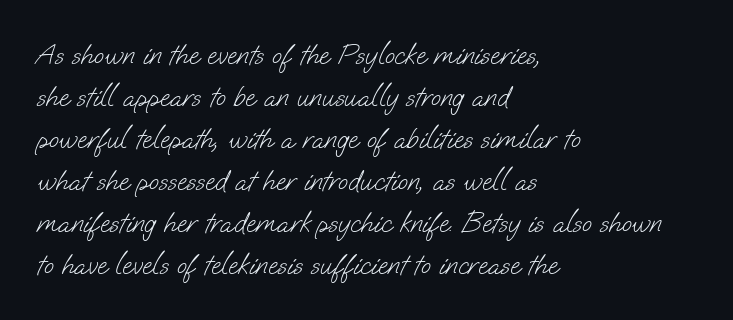
{"serif": "no", "bold": "no", "weight": "light", "width": "normal", "stroke_contrast": "low", "x_height": "small", "monospaced": "no", "underline": "no", "align": "left", "line_spacing": "normal", "line_spacing_ratio": 1.45, "letter_spacing": "normal", "letter_spacing_em": 0.0, "glyph_px": 29}
